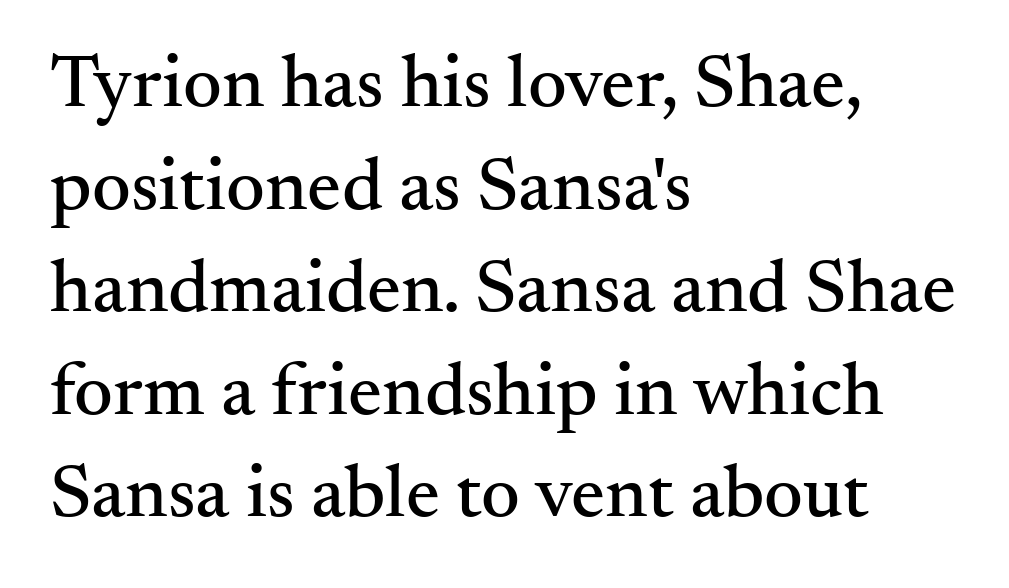
The image shows 76 px serif type, upright; set left-aligned, normal line spacing (1.35x), normal letter spacing, not underlined; medium stroke contrast and a small x-height.
